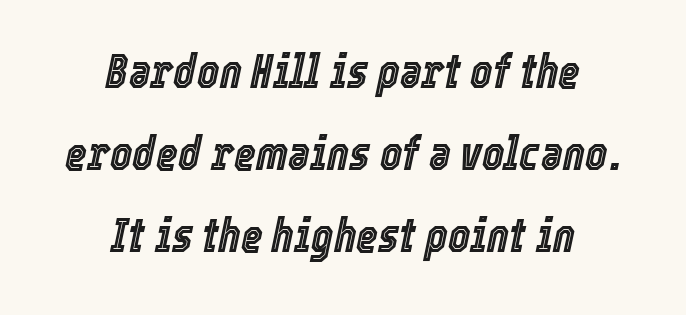
{"italic": "yes", "lean": "right", "slant_degrees": 12, "width": "condensed", "x_height": "medium", "monospaced": "no", "underline": "no", "align": "center", "line_spacing_ratio": 1.75, "letter_spacing": "normal", "letter_spacing_em": 0.0, "glyph_px": 47}
